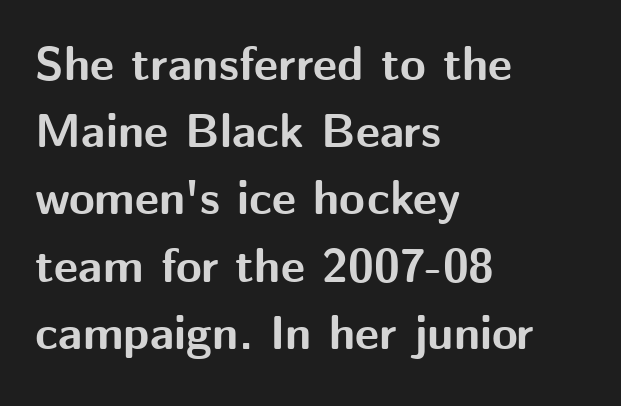
The image shows 47 px bold sans-serif type, upright; set left-aligned, normal line spacing (1.43x), normal letter spacing, not underlined; medium stroke contrast and a medium x-height.
